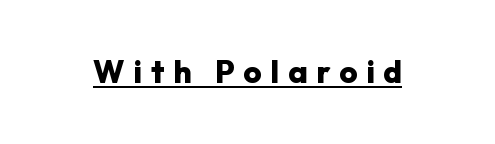
Q: Is the text bold? A: Yes.
Q: Is the text italic (slanted)? A: No, it is upright.
Q: Is the typeface a serif or a sans-serif typeface? A: Sans-serif.
Q: Is the text underlined? A: Yes.
Q: Is the spacing between letters normal or unusually wide? A: Unusually wide.
Q: Width (condensed, normal, or wide)? A: Normal.
Q: Stroke contrast? A: Low.
Q: x-height? A: Medium.
Q: Monospaced? A: No.
